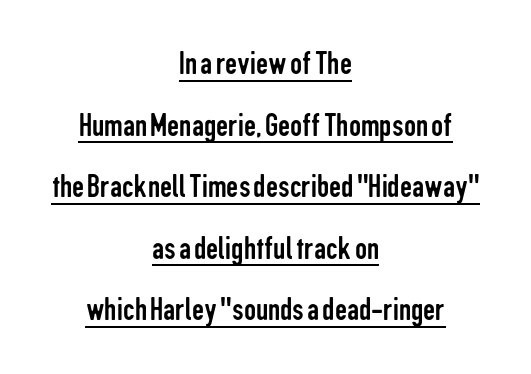
The image shows 34 px regular-weight, condensed sans-serif type, upright; set centered, line spacing 1.81x, normal letter spacing, underlined; low stroke contrast and a medium x-height.
